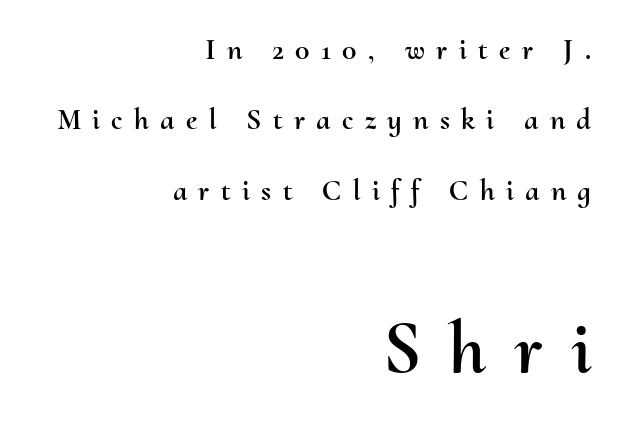
{"italic": "no", "width": "normal", "stroke_contrast": "medium", "x_height": "small", "monospaced": "no", "underline": "no", "align": "right", "line_spacing": "loose", "line_spacing_ratio": 2.35, "letter_spacing": "wide", "letter_spacing_em": 0.38, "larger_block": "second", "size_ratio": 2.5, "glyph_px": 75}
